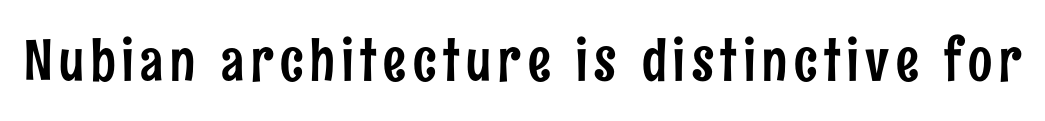
{"serif": "no", "italic": "no", "width": "condensed", "stroke_contrast": "low", "x_height": "medium", "monospaced": "no", "underline": "no", "glyph_px": 57}
